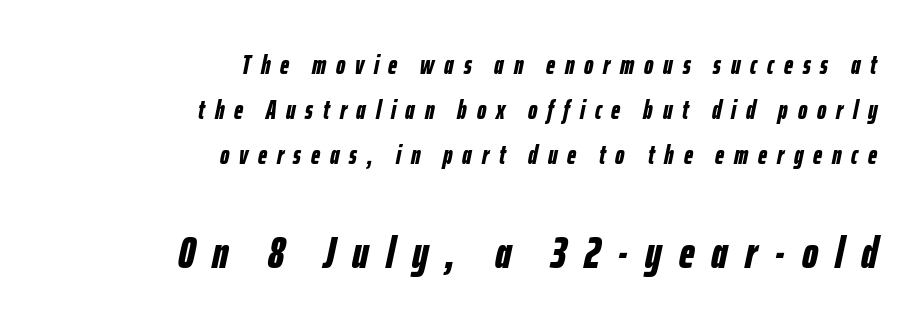
The image shows 45 px bold, condensed type, italic (leaning right); set right-aligned, line spacing 1.74x, unusually wide letter spacing (+0.38 em), not underlined; the second (bottom) block is 1.73x larger; low stroke contrast and a medium x-height.
